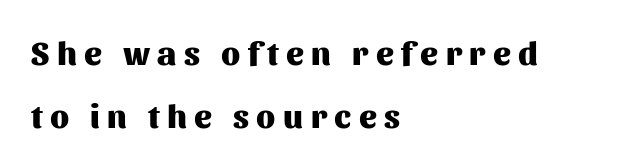
The image shows 33 px heavy sans-serif type, upright; set left-aligned, loose line spacing (1.9x), unusually wide letter spacing (+0.23 em), not underlined; medium stroke contrast and a medium x-height.
